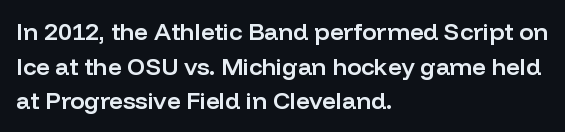
Q: Is the text bold? A: Semi-bold.
Q: Is the text italic (slanted)? A: No, it is upright.
Q: Is the text underlined? A: No.
Q: How is the paragraph aligned? A: Left-aligned.
Q: Is the spacing between letters normal or unusually wide? A: Normal.
Q: Is the spacing between lines tight, normal or loose? A: Normal.
